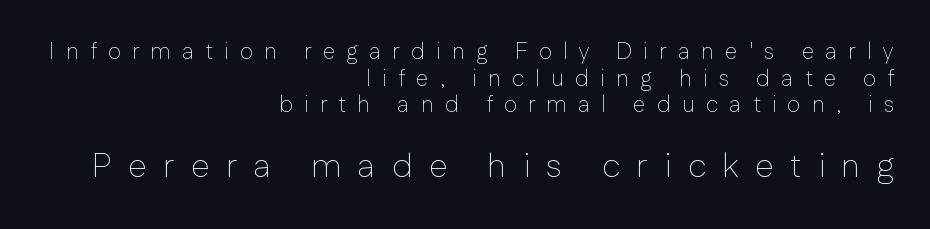
Q: Is the text bold? A: No.
Q: Is the text italic (slanted)? A: No, it is upright.
Q: Is the typeface a serif or a sans-serif typeface? A: Sans-serif.
Q: Is the text underlined? A: No.
Q: How is the paragraph aligned? A: Right-aligned.
Q: Is the spacing between letters normal or unusually wide? A: Unusually wide.
Q: Which block of text is set in a larger size, the first (top) or the second (bottom)? A: The second (bottom) one.
Q: Width (condensed, normal, or wide)? A: Normal.
Q: Stroke contrast? A: Low.
Q: x-height? A: Medium.
Q: Monospaced? A: No.
